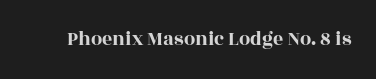
Q: Is the text italic (slanted)? A: No, it is upright.
Q: Is the text underlined? A: No.
Q: Is the spacing between letters normal or unusually wide? A: Normal.
